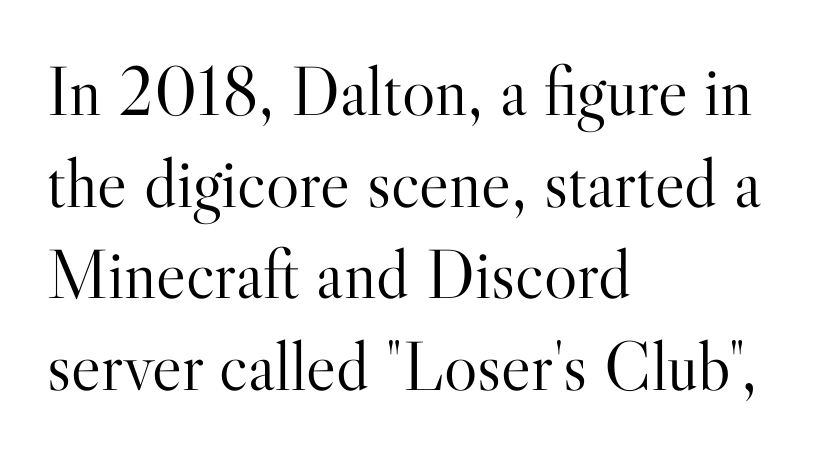
The image shows 70 px light serif type, upright; set left-aligned, normal line spacing (1.31x), normal letter spacing, not underlined; high stroke contrast and a small x-height.
